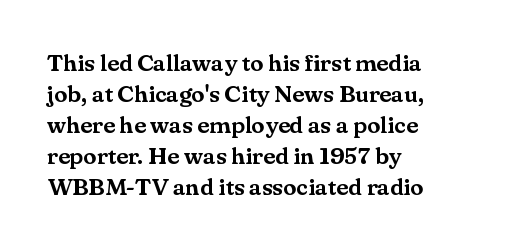
The image shows 24 px text type, upright; set left-aligned, normal line spacing (1.29x), normal letter spacing, not underlined.
